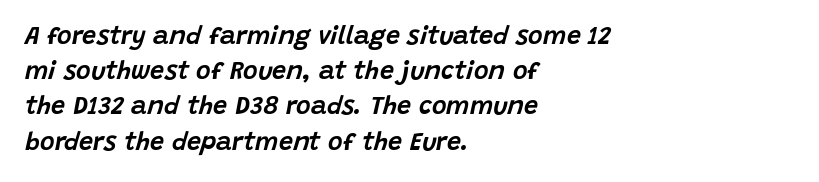
{"italic": "yes", "lean": "right", "slant_degrees": 15, "underline": "no", "align": "left", "line_spacing": "normal", "line_spacing_ratio": 1.41, "letter_spacing": "normal", "letter_spacing_em": 0.0, "glyph_px": 25}
